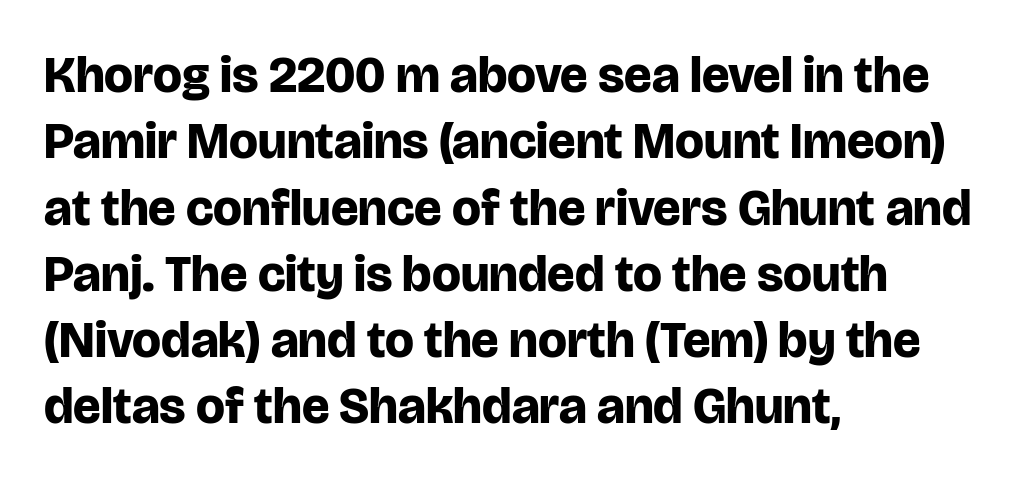
The image shows 51 px bold sans-serif type, upright; set left-aligned, normal line spacing (1.3x), normal letter spacing, not underlined; low stroke contrast and a large x-height.
